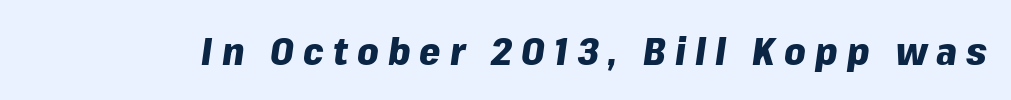
The image shows 38 px heavy type, italic (leaning right); set unusually wide letter spacing (+0.24 em), not underlined; low stroke contrast and a medium x-height.
